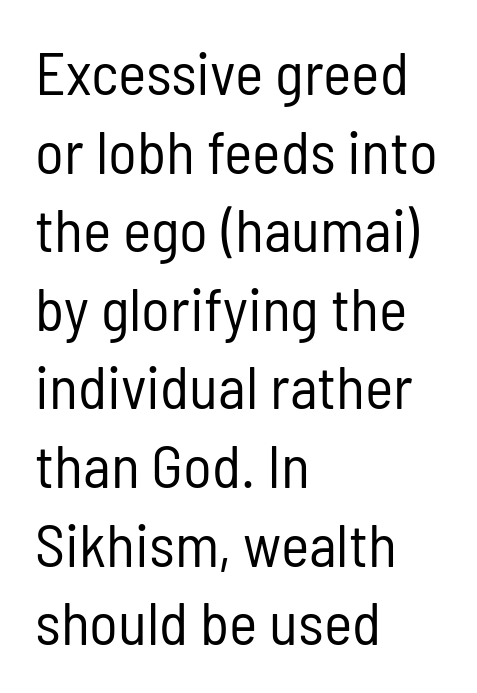
{"serif": "no", "italic": "no", "bold": "no", "weight": "regular", "width": "condensed", "stroke_contrast": "low", "x_height": "medium", "monospaced": "no", "underline": "no", "align": "left", "line_spacing": "normal", "line_spacing_ratio": 1.31, "letter_spacing": "normal", "letter_spacing_em": 0.0, "glyph_px": 60}
